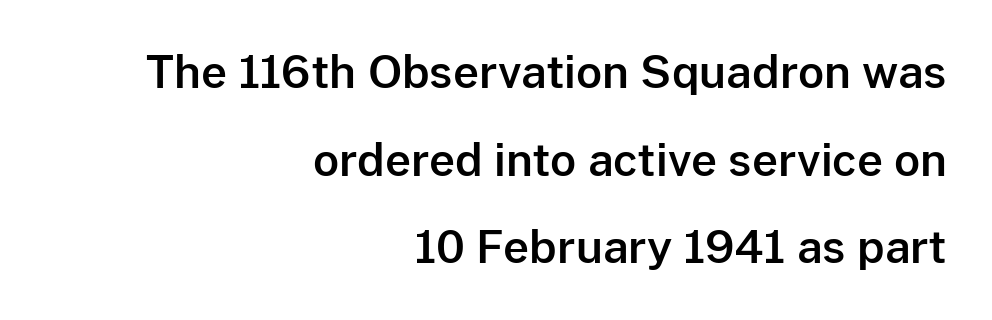
The image shows 45 px sans-serif type, upright; set right-aligned, loose line spacing (1.95x), normal letter spacing, not underlined; low stroke contrast and a medium x-height.
